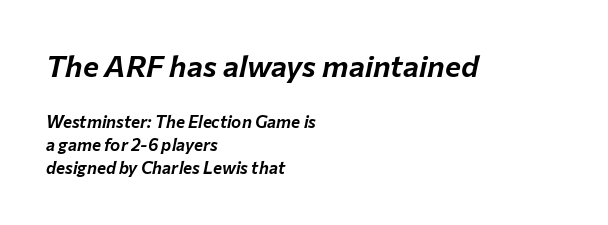
Q: Is the text italic (slanted)? A: Yes, it leans right by about 12 degrees.
Q: Is the text underlined? A: No.
Q: How is the paragraph aligned? A: Left-aligned.
Q: Is the spacing between letters normal or unusually wide? A: Normal.
Q: Is the spacing between lines tight, normal or loose? A: Normal.
Q: Which block of text is set in a larger size, the first (top) or the second (bottom)? A: The first (top) one.
Q: Width (condensed, normal, or wide)? A: Normal.
Q: Stroke contrast? A: Low.
Q: x-height? A: Medium.
Q: Monospaced? A: No.
